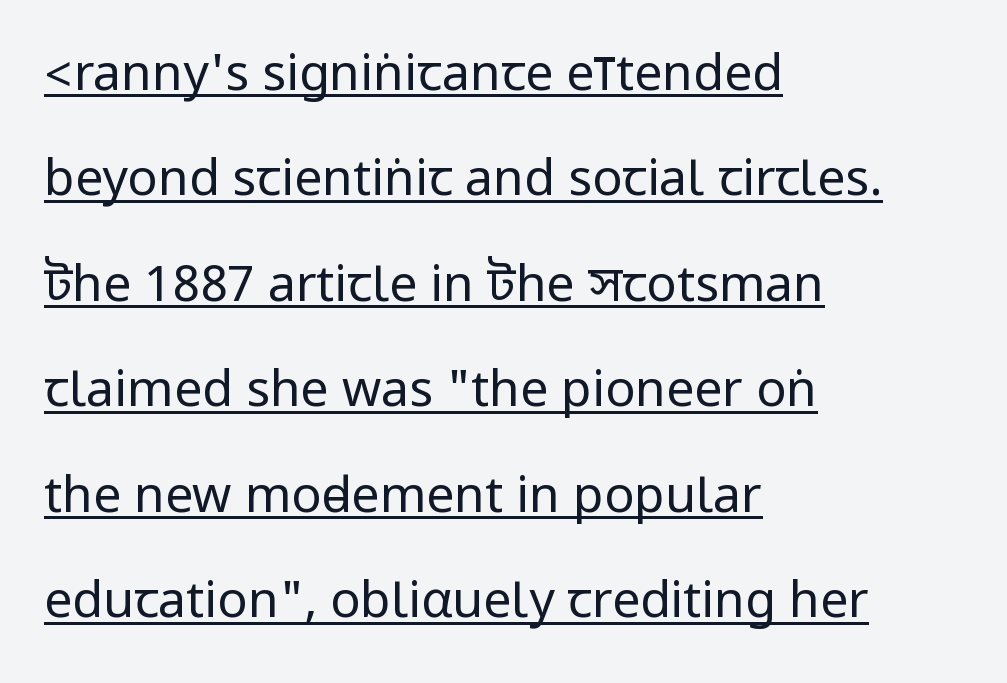
{"serif": "no", "italic": "no", "bold": "no", "weight": "regular", "width": "condensed", "stroke_contrast": "low", "underline": "yes", "align": "left", "line_spacing": "loose", "line_spacing_ratio": 2.11, "letter_spacing": "normal", "letter_spacing_em": 0.0, "glyph_px": 50}
